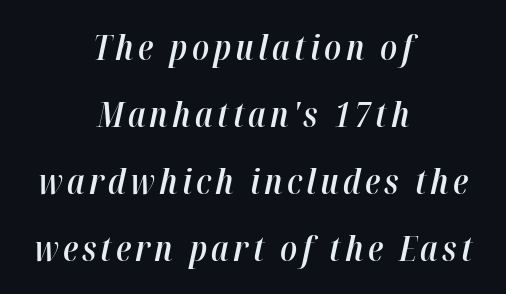
Every character sits at an angle, as italics do. Notice the wide empty band between every row — that's loose leading. I'd describe the lettering as semibold — firm but not a full bold. Proportional: the letters do not fall into vertical columns.
